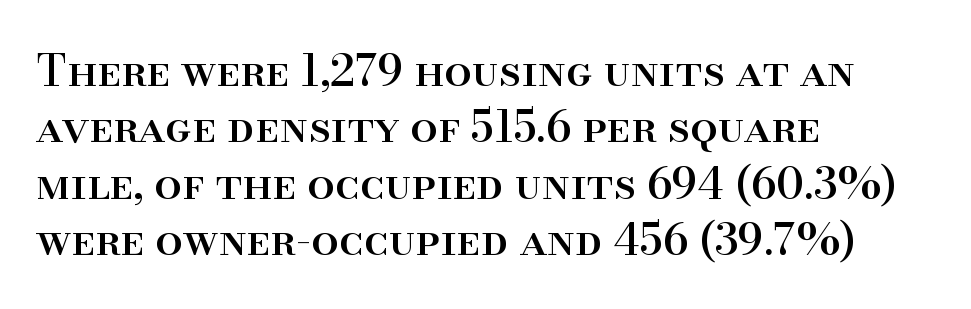
{"serif": "yes", "italic": "no", "width": "normal", "stroke_contrast": "high", "x_height": "small", "monospaced": "no", "underline": "no", "align": "left", "line_spacing": "normal", "line_spacing_ratio": 1.28, "letter_spacing": "normal", "letter_spacing_em": 0.0, "glyph_px": 44}
